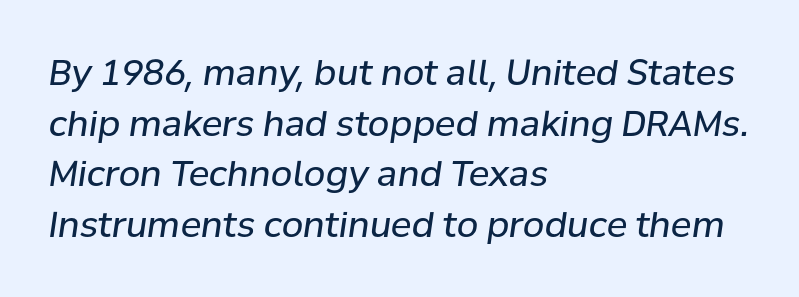
Inter-character spacing is left at the font's built-in metrics. A typesetter would call this leading conventional body-copy spacing. Line beginnings align vertically; line endings do not. Plain, unruled lines of type. These lines are rendered in a variable-pitch font.
